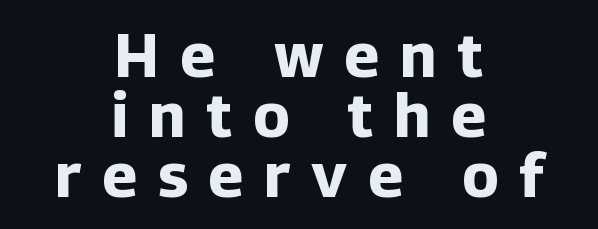
Serifs: no, the terminals of the letterforms are clean. Chunky letters — that's bold for sure. Descender tails drop into unmarked territory. The vertical gap from one line to the next is small.
